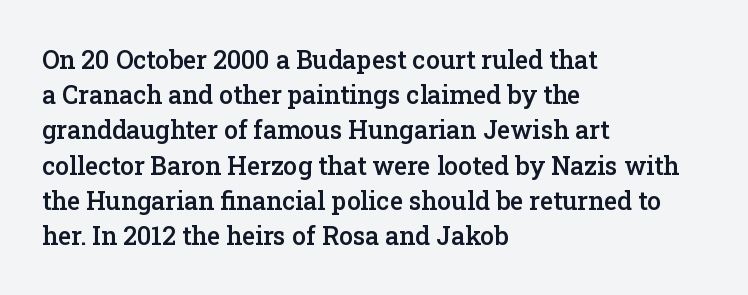
Heft: intermediate — a semibold. No word sits above an underline. Successive baselines arrive at the customary interval. Inter-character spacing is left at the font's built-in metrics. Reading down the block, your eye returns to a fixed left position each line. Italic? Not at all — the glyphs are vertical.
